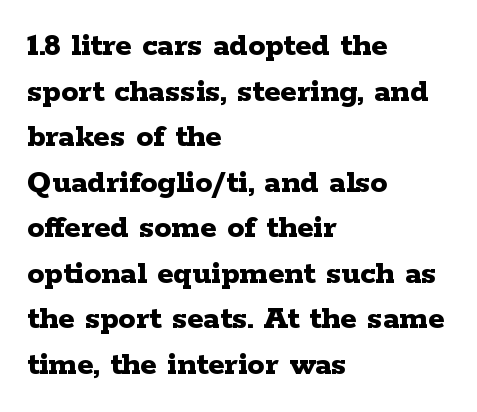
{"serif": "yes", "italic": "no", "bold": "yes", "weight": "bold", "width": "wide", "stroke_contrast": "low", "x_height": "medium", "monospaced": "no", "underline": "no", "align": "left", "line_spacing": "normal", "line_spacing_ratio": 1.34, "letter_spacing": "normal", "letter_spacing_em": 0.0, "glyph_px": 34}
